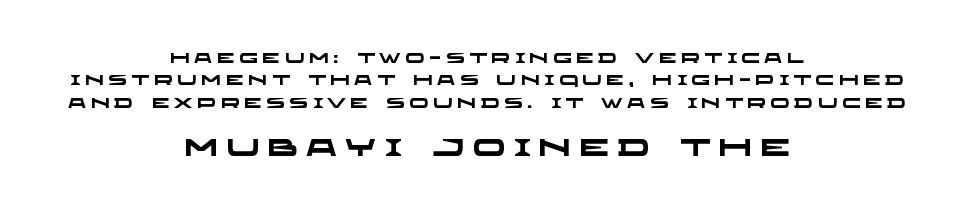
What weight is shown? A full bold with thick strokes. Decoration check: the copy has no underline. There is plenty of visible air inserted between adjacent glyphs. Reading top to bottom, the characters get bigger at the block break. The passage is arranged like a title page — every line centered. What's the leading like? Ordinary, nothing unusual.
